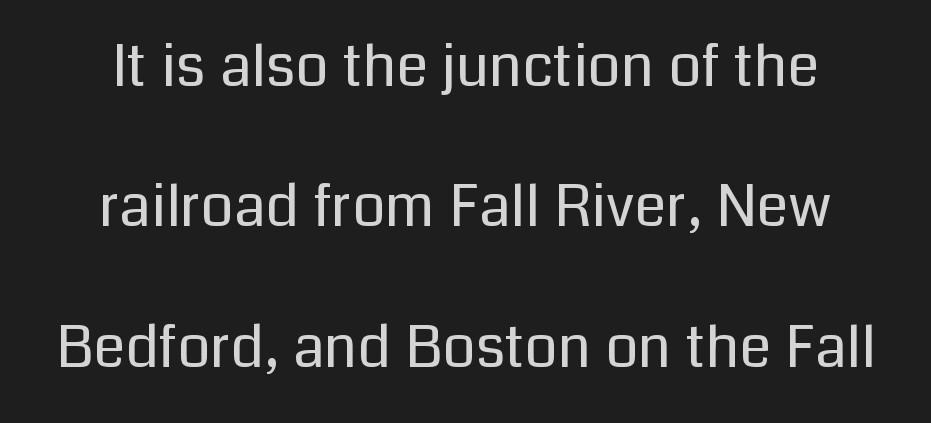
Font category for this specimen: sans-serif. Compared with a flush-left layout, this one balances lines on the center instead. Each stroke keeps to a modest, everyday thickness or less. Italic? Not at all — the glyphs are vertical. Inter-character spacing is left at the font's built-in metrics. Think of a printed novel: that variable character pitch is what you see here.
